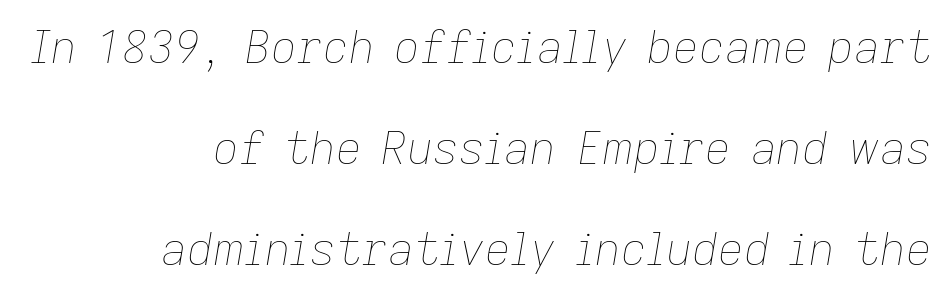
The image shows 45 px thin type, italic (leaning right); set right-aligned, loose line spacing (2.25x), normal letter spacing, not underlined; low stroke contrast and a medium x-height.
